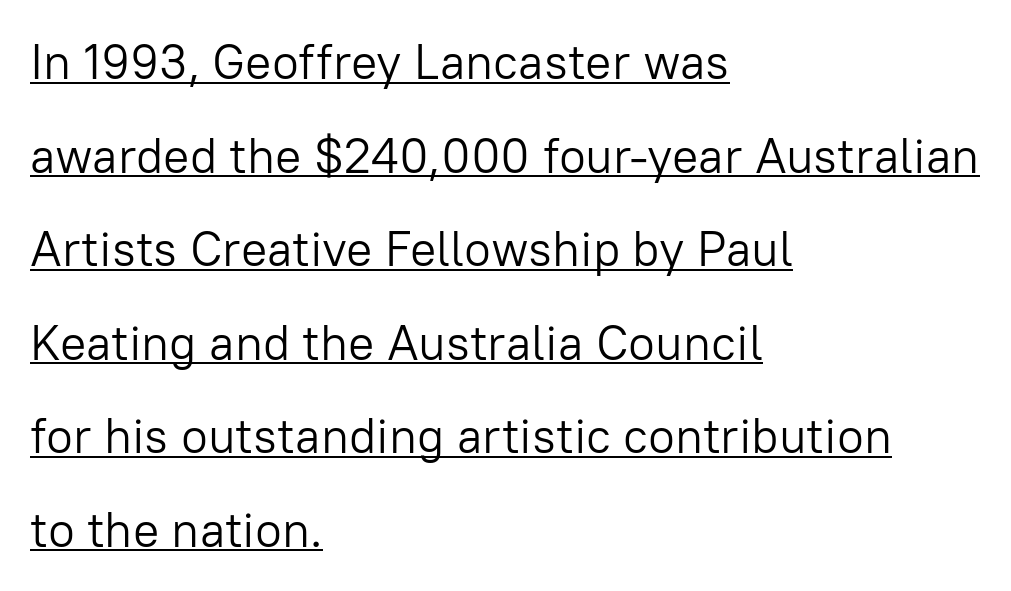
The image shows 49 px light sans-serif type, upright; set left-aligned, loose line spacing (1.91x), normal letter spacing, underlined; low stroke contrast and a medium x-height.
